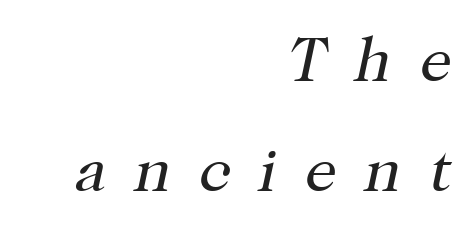
Examine the stroke ends and you'll spot serifs. Plain, unruled lines of type. The text block is weighted toward the right margin, trailing off unevenly leftward. On a weight scale, this lands at 450 or below.
